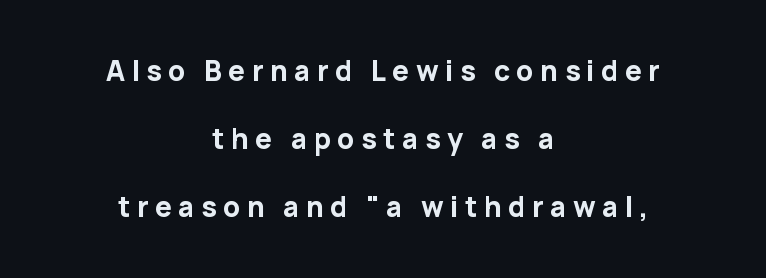
Q: Is the text bold? A: Yes.
Q: Is the text italic (slanted)? A: No, it is upright.
Q: Is the typeface a serif or a sans-serif typeface? A: Sans-serif.
Q: Is the text underlined? A: No.
Q: How is the paragraph aligned? A: Centered.
Q: Is the spacing between letters normal or unusually wide? A: Unusually wide.
Q: Is the spacing between lines tight, normal or loose? A: Loose.
Q: Width (condensed, normal, or wide)? A: Normal.
Q: Stroke contrast? A: Low.
Q: x-height? A: Medium.
Q: Monospaced? A: No.
